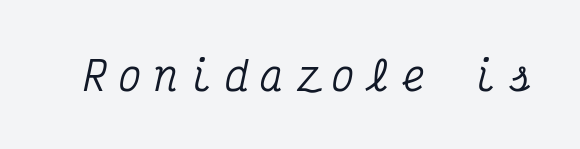
The image shows 39 px condensed serif type, italic (leaning right), monospaced; set unusually wide letter spacing (+0.31 em), not underlined; medium stroke contrast and a medium x-height.
